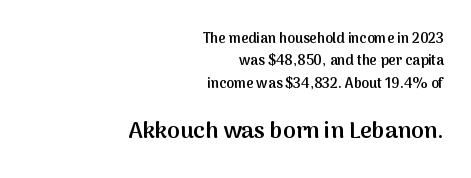
{"italic": "no", "bold": "semi", "underline": "no", "align": "right", "line_spacing": "normal", "line_spacing_ratio": 1.6, "letter_spacing": "normal", "letter_spacing_em": 0.0, "larger_block": "second", "size_ratio": 1.64, "glyph_px": 23}
